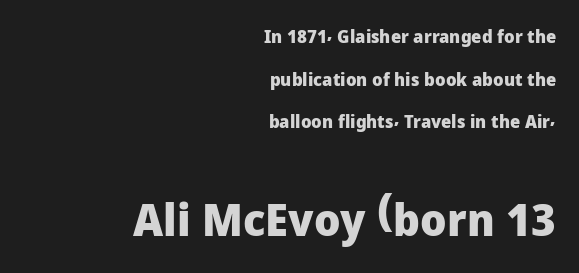
The image shows 45 px heavy sans-serif type, upright; set right-aligned, loose line spacing (2.37x), normal letter spacing, not underlined; the second (bottom) block is 2.5x larger; low stroke contrast and a medium x-height.
